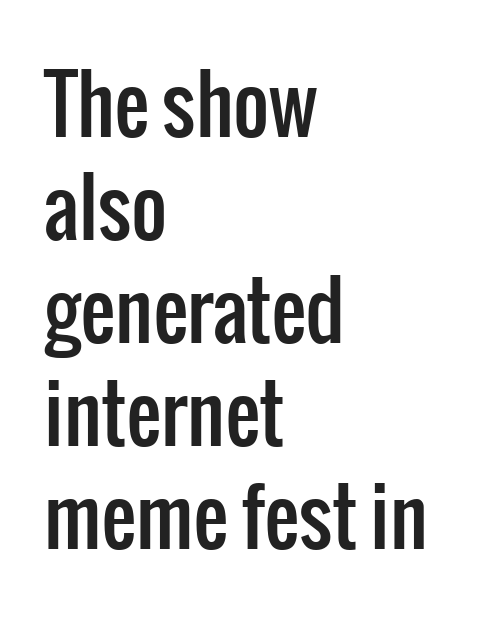
The font family rendered here belongs to the sans-serif group. In terms of leading, this rendering sits right in the middle. Look at the tracking — it's just the regular setting, nothing added. Words float on clear page, feet unadorned.
